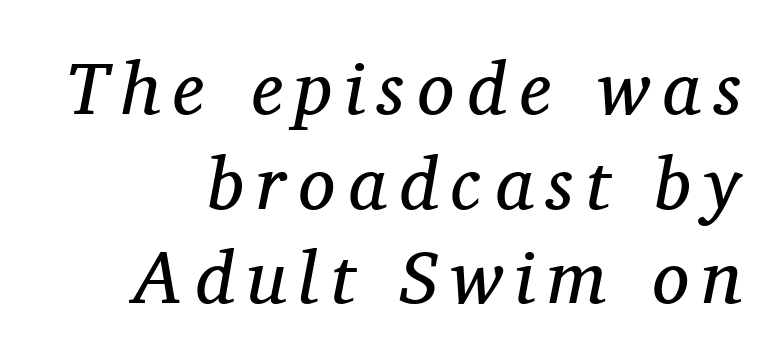
The image shows 74 px regular-weight serif type, italic (leaning right); set right-aligned, normal line spacing (1.28x), not underlined; medium stroke contrast and a medium x-height.
